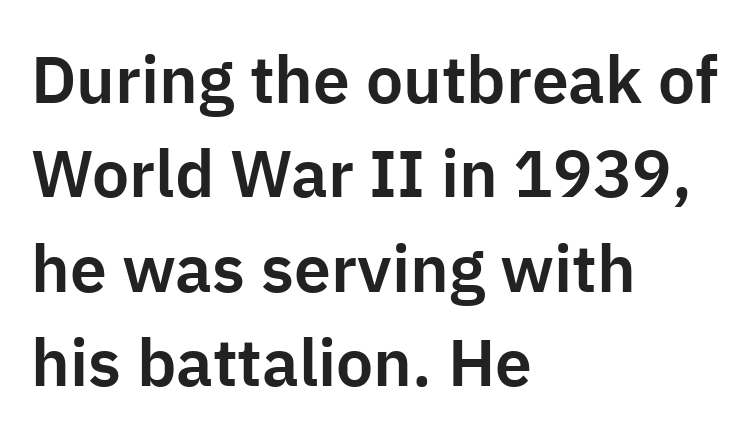
Q: Is the text italic (slanted)? A: No, it is upright.
Q: Is the typeface a serif or a sans-serif typeface? A: Sans-serif.
Q: Is the text underlined? A: No.
Q: How is the paragraph aligned? A: Left-aligned.
Q: Is the spacing between letters normal or unusually wide? A: Normal.
Q: Is the spacing between lines tight, normal or loose? A: Normal.
Q: Width (condensed, normal, or wide)? A: Normal.
Q: Stroke contrast? A: Low.
Q: x-height? A: Medium.
Q: Monospaced? A: No.
